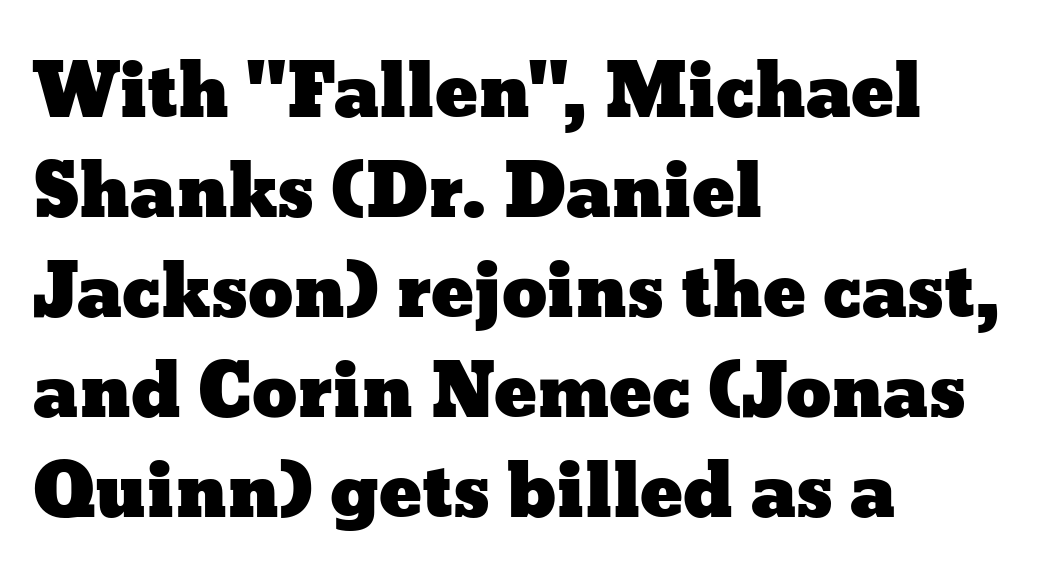
{"italic": "no", "width": "wide", "stroke_contrast": "low", "x_height": "medium", "monospaced": "no", "underline": "no", "align": "left", "line_spacing": "normal", "line_spacing_ratio": 1.39, "letter_spacing": "normal", "letter_spacing_em": 0.0, "glyph_px": 72}
